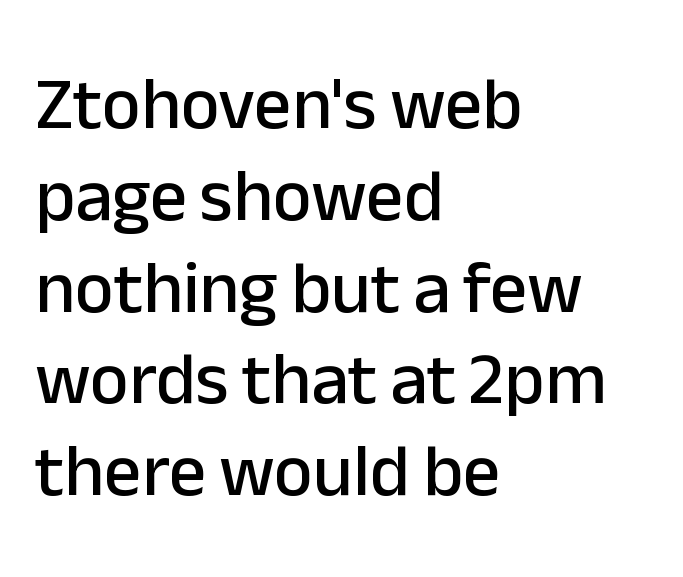
{"serif": "no", "italic": "no", "width": "normal", "stroke_contrast": "low", "x_height": "medium", "monospaced": "no", "underline": "no", "align": "left", "line_spacing_ratio": 1.24, "letter_spacing": "normal", "letter_spacing_em": 0.0, "glyph_px": 74}
